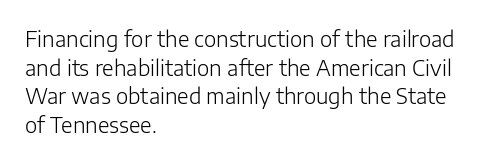
Q: Is the text bold? A: No.
Q: Is the text italic (slanted)? A: No, it is upright.
Q: Is the text underlined? A: No.
Q: How is the paragraph aligned? A: Left-aligned.
Q: Is the spacing between letters normal or unusually wide? A: Normal.
Q: Is the spacing between lines tight, normal or loose? A: Normal.
